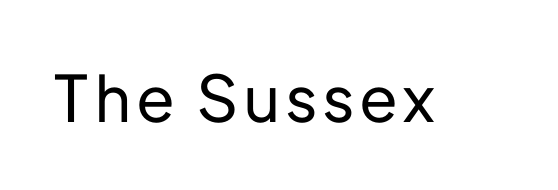
Observe the absence of serifs on each vertical stroke in this sample. No word sits above an underline. Spacing verdict: proportional, widths tailored to each character. No italicization has been applied; the sample stays upright.
